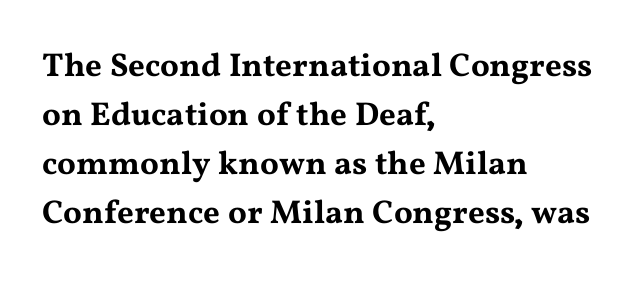
{"serif": "yes", "italic": "no", "width": "wide", "stroke_contrast": "medium", "x_height": "medium", "monospaced": "no", "underline": "no", "align": "left", "line_spacing": "normal", "line_spacing_ratio": 1.48, "letter_spacing": "normal", "letter_spacing_em": 0.0, "glyph_px": 33}
